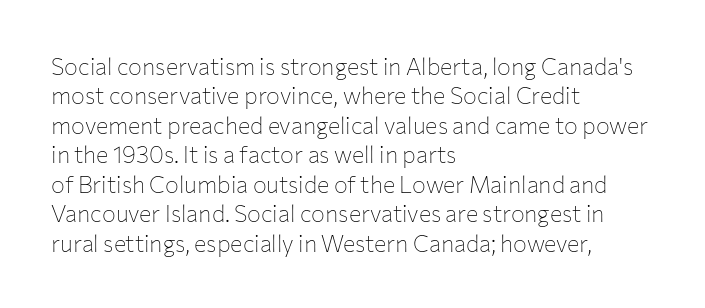
{"italic": "no", "bold": "no", "underline": "no", "align": "left", "line_spacing": "normal", "line_spacing_ratio": 1.28, "letter_spacing": "normal", "letter_spacing_em": 0.0, "glyph_px": 23}
